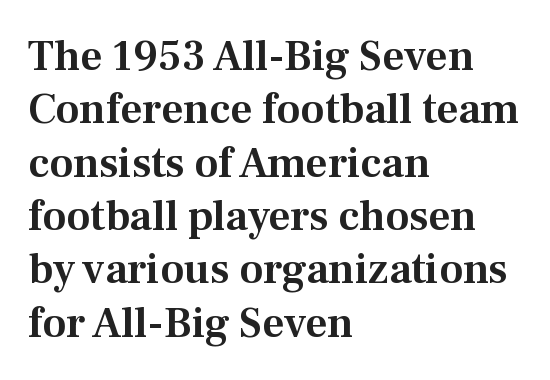
{"serif": "yes", "italic": "no", "width": "normal", "stroke_contrast": "medium", "x_height": "medium", "monospaced": "no", "underline": "no", "align": "left", "line_spacing_ratio": 1.24, "letter_spacing": "normal", "letter_spacing_em": 0.0, "glyph_px": 43}
